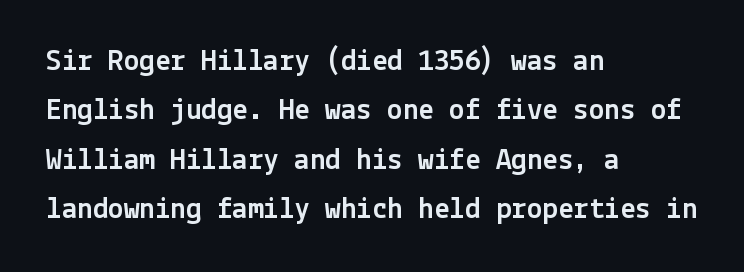
Q: Is the text italic (slanted)? A: No, it is upright.
Q: Is the typeface a serif or a sans-serif typeface? A: Sans-serif.
Q: Is the text underlined? A: No.
Q: How is the paragraph aligned? A: Left-aligned.
Q: Is the spacing between letters normal or unusually wide? A: Normal.
Q: Is the spacing between lines tight, normal or loose? A: Normal.
Q: Width (condensed, normal, or wide)? A: Normal.
Q: x-height? A: Medium.
